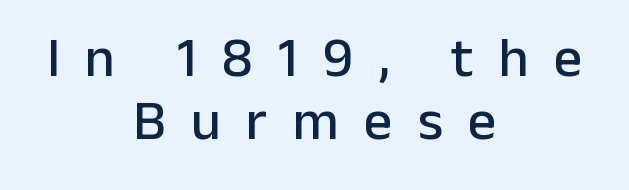
{"serif": "no", "italic": "no", "width": "normal", "stroke_contrast": "low", "x_height": "medium", "monospaced": "no", "underline": "no", "align": "center", "line_spacing": "tight", "line_spacing_ratio": 1.13, "letter_spacing": "wide", "letter_spacing_em": 0.45, "glyph_px": 56}
